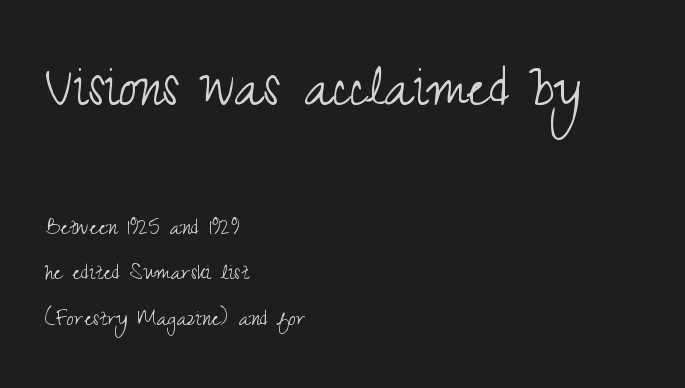
{"serif": "no", "italic": "no", "bold": "no", "weight": "light", "width": "condensed", "stroke_contrast": "medium", "x_height": "small", "monospaced": "no", "underline": "no", "align": "left", "line_spacing_ratio": 1.74, "letter_spacing": "normal", "letter_spacing_em": 0.0, "larger_block": "first", "size_ratio": 2.5, "glyph_px": 65}
